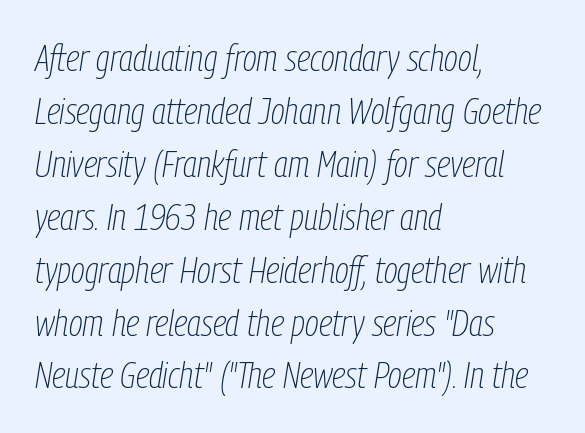
Q: Is the text bold? A: No.
Q: Is the text italic (slanted)? A: Yes, it leans right by about 9 degrees.
Q: Is the text underlined? A: No.
Q: How is the paragraph aligned? A: Left-aligned.
Q: Is the spacing between letters normal or unusually wide? A: Normal.
Q: Is the spacing between lines tight, normal or loose? A: Normal.
Q: Width (condensed, normal, or wide)? A: Condensed.
Q: Stroke contrast? A: Low.
Q: x-height? A: Medium.
Q: Monospaced? A: No.
